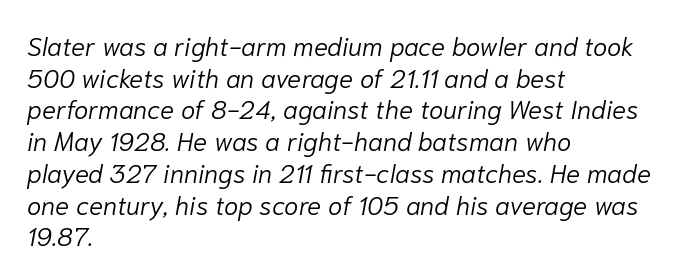
{"italic": "yes", "lean": "right", "slant_degrees": 10, "bold": "no", "underline": "no", "align": "left", "line_spacing_ratio": 1.22, "letter_spacing": "normal", "letter_spacing_em": 0.0, "glyph_px": 26}
